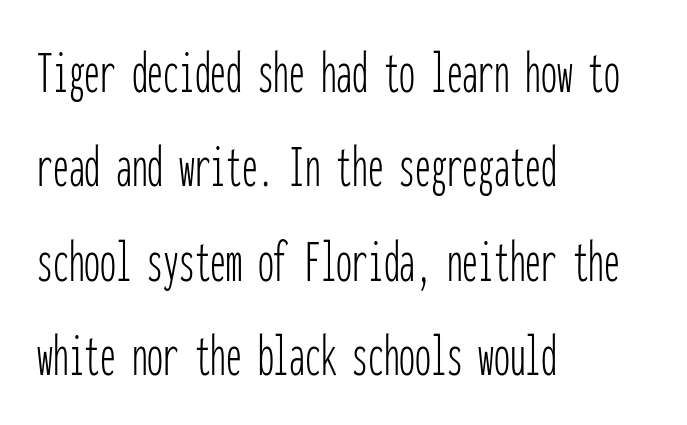
{"serif": "no", "italic": "no", "bold": "no", "weight": "thin", "width": "condensed", "stroke_contrast": "low", "x_height": "medium", "monospaced": "yes", "underline": "no", "align": "left", "line_spacing": "normal", "line_spacing_ratio": 1.5, "letter_spacing": "normal", "letter_spacing_em": 0.0, "glyph_px": 63}
